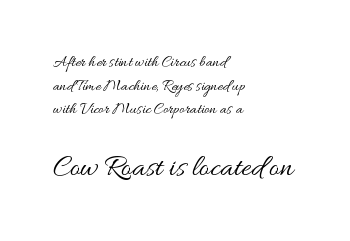
The image shows 31 px regular-weight, wide type; set left-aligned, normal line spacing (1.48x), normal letter spacing, not underlined; the second (bottom) block is 1.94x larger; medium stroke contrast and a small x-height.
